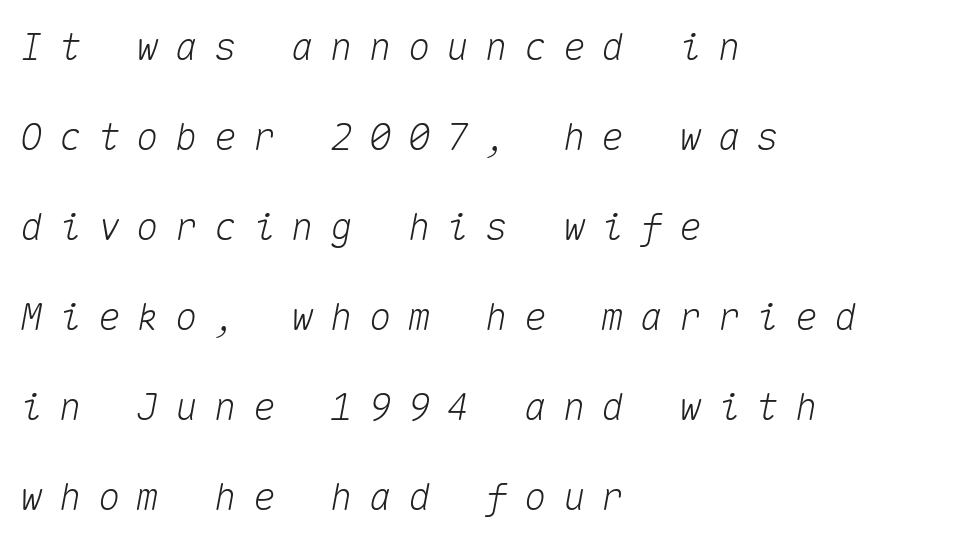
{"italic": "yes", "lean": "right", "slant_degrees": 10, "width": "normal", "stroke_contrast": "medium", "x_height": "medium", "monospaced": "yes", "underline": "no", "align": "left", "line_spacing": "loose", "line_spacing_ratio": 2.37, "letter_spacing": "wide", "letter_spacing_em": 0.42, "glyph_px": 38}
